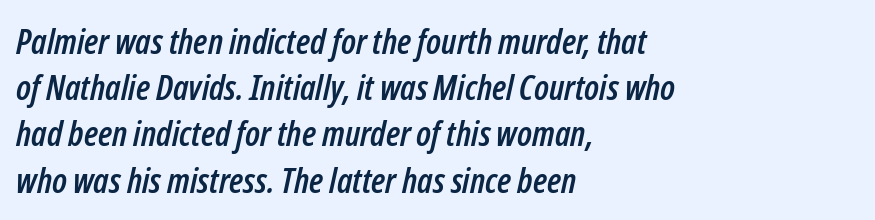
The image shows 35 px condensed type, italic (leaning right); set left-aligned, normal line spacing (1.32x), normal letter spacing, not underlined; low stroke contrast and a medium x-height.
